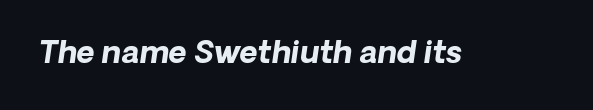
The image shows 31 px bold sans-serif type; set normal letter spacing, not underlined; low stroke contrast and a medium x-height.
